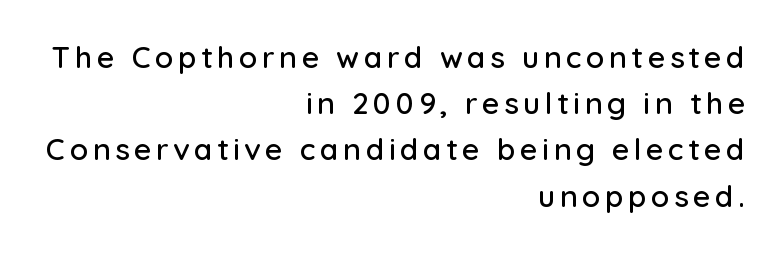
The passage shown stacks its lines at a standard gap. The area under the type is left untouched. No feet cap the strokes, marking this as sans-serif type. One-word summary of the alignment: right. Here the designer chose a conventional face with non-uniform glyph widths.
